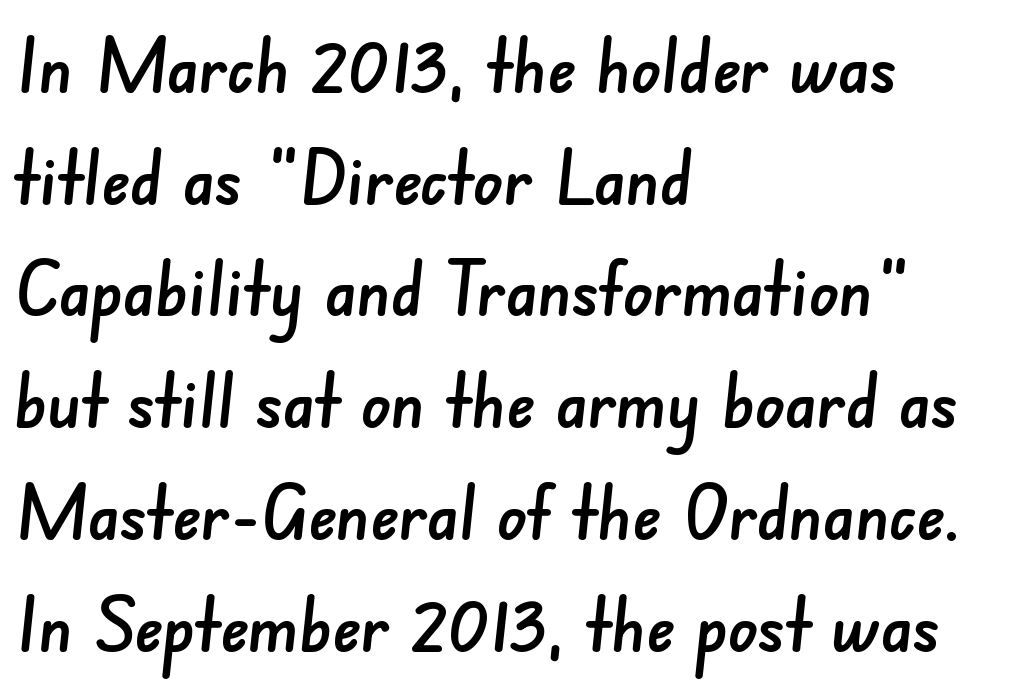
The image shows 75 px sans-serif type; set left-aligned, normal line spacing (1.49x), normal letter spacing, not underlined; low stroke contrast and a small x-height.
